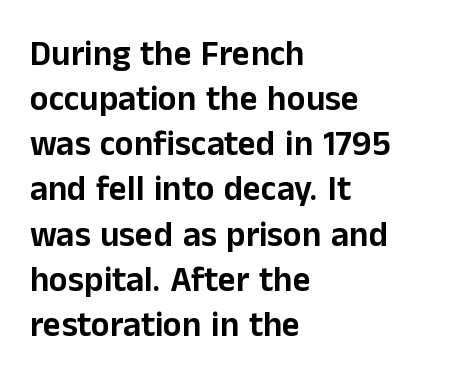
{"serif": "no", "italic": "no", "width": "normal", "stroke_contrast": "low", "x_height": "medium", "monospaced": "no", "underline": "no", "align": "left", "line_spacing": "normal", "line_spacing_ratio": 1.29, "letter_spacing": "normal", "letter_spacing_em": 0.0, "glyph_px": 35}
